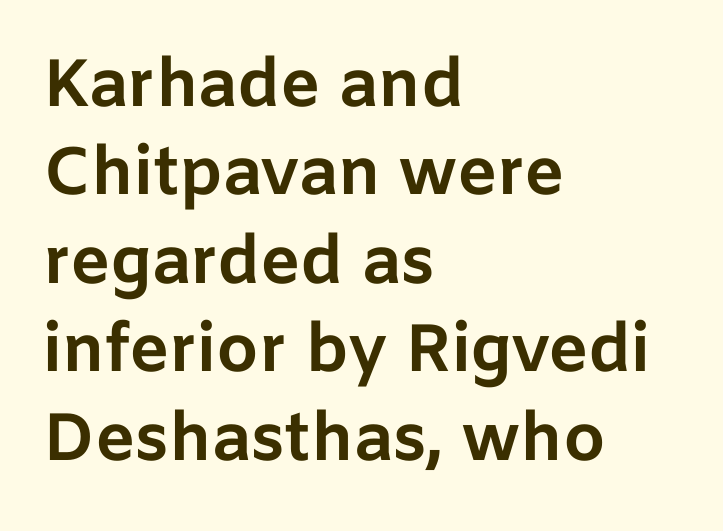
Q: Is the text bold? A: Yes.
Q: Is the text italic (slanted)? A: No, it is upright.
Q: Is the typeface a serif or a sans-serif typeface? A: Sans-serif.
Q: Is the text underlined? A: No.
Q: How is the paragraph aligned? A: Left-aligned.
Q: Is the spacing between letters normal or unusually wide? A: Normal.
Q: Is the spacing between lines tight, normal or loose? A: Normal.
Q: Width (condensed, normal, or wide)? A: Normal.
Q: Stroke contrast? A: Low.
Q: x-height? A: Medium.
Q: Monospaced? A: No.
